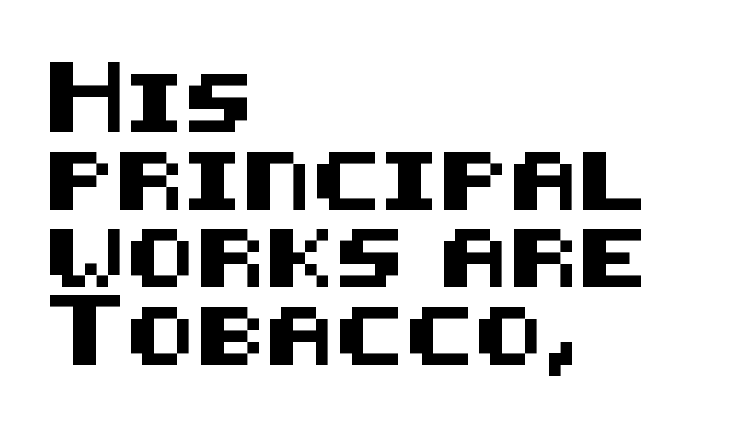
{"serif": "no", "italic": "no", "width": "normal", "stroke_contrast": "medium", "x_height": "large", "underline": "no", "align": "left", "line_spacing": "normal", "line_spacing_ratio": 1.34, "letter_spacing": "normal", "letter_spacing_em": 0.0, "glyph_px": 58}
